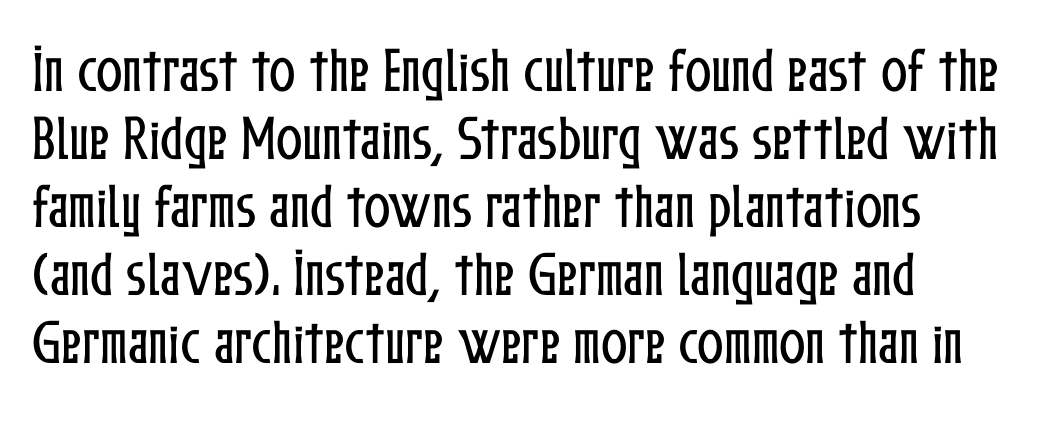
Do the characters align in a grid? No, the font is proportional. Nothing unusual about the tracking: characters are spaced as the font intends. The font's upright variant was chosen for this text. The block of text has a typical density, with ordinary space between rows.
